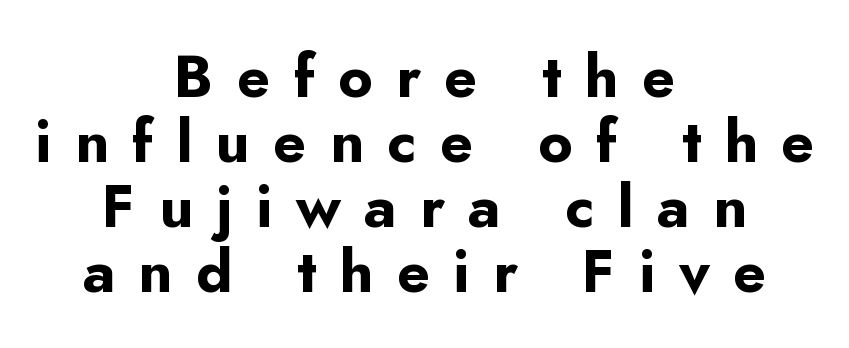
{"serif": "no", "italic": "no", "bold": "yes", "weight": "bold", "width": "normal", "stroke_contrast": "low", "x_height": "small", "monospaced": "no", "underline": "no", "align": "center", "line_spacing": "tight", "line_spacing_ratio": 1.1, "letter_spacing": "wide", "letter_spacing_em": 0.4, "glyph_px": 59}
